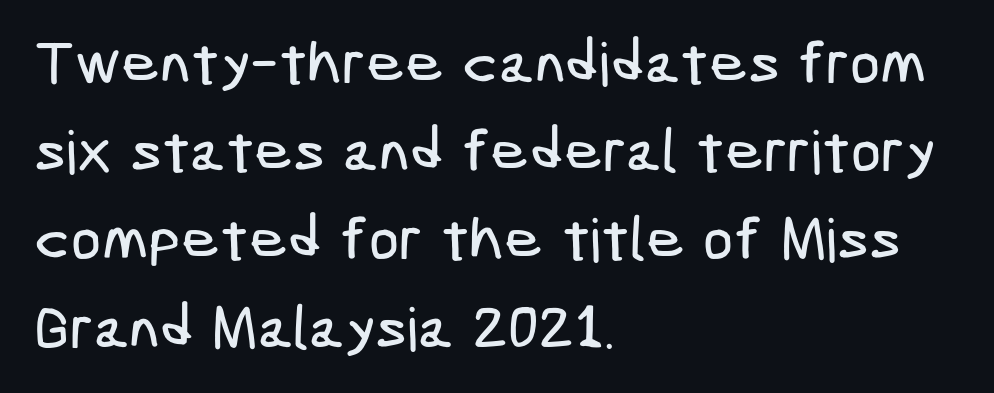
Q: Is the typeface a serif or a sans-serif typeface? A: Sans-serif.
Q: Is the text underlined? A: No.
Q: How is the paragraph aligned? A: Left-aligned.
Q: Is the spacing between letters normal or unusually wide? A: Normal.
Q: Is the spacing between lines tight, normal or loose? A: Normal.
Q: Width (condensed, normal, or wide)? A: Condensed.
Q: Stroke contrast? A: Low.
Q: x-height? A: Medium.
